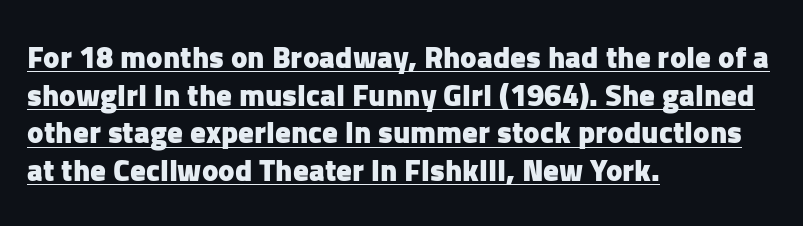
The image shows 31 px heavy sans-serif type, upright; set left-aligned, line spacing 1.21x, normal letter spacing, underlined; low stroke contrast and a medium x-height.
